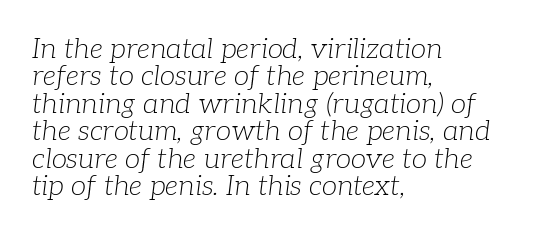
The image shows 28 px light serif type, italic (leaning right); set left-aligned, tight line spacing (0.98x), normal letter spacing, not underlined; low stroke contrast and a medium x-height.
